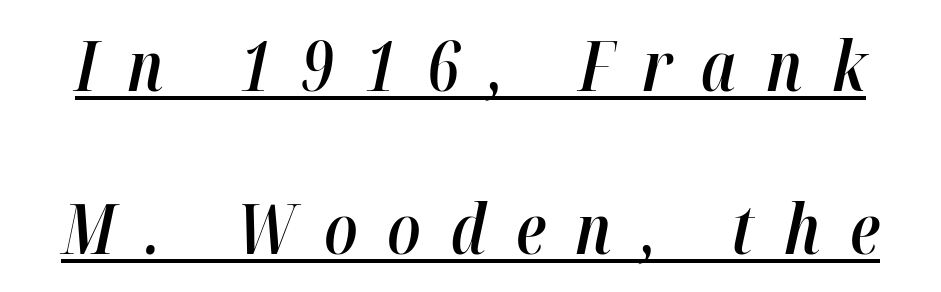
Is this a fixed-width face? No — the glyphs have proportional, varying widths. Its strokes are somewhat broadened, the hallmark of semibold type. Notice how a bar underscores the lettering throughout. Honestly, the letter spacing is so wide it's the main thing you notice. Looking at the ascenders, they clearly lean. This block would shrink considerably if given ordinary leading; it's expanded now.
